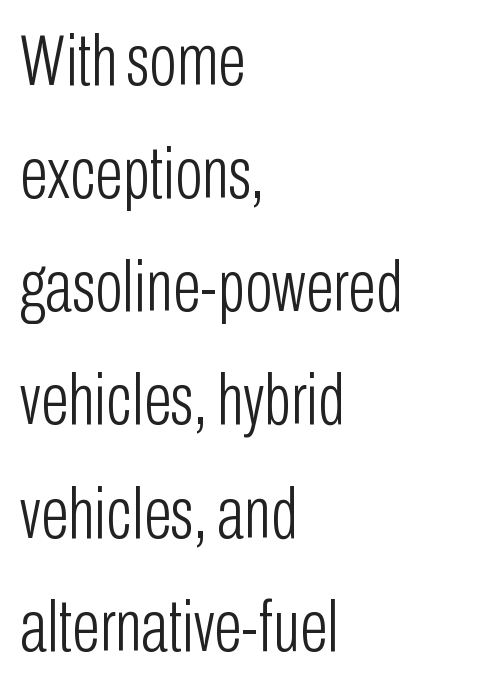
This sample keeps an unexceptional amount of space between lines. Horizontal alignment here is leftward, the default for most running prose. Proportional: the letters do not fall into vertical columns. I'd call this a sans setting — the letters go barefoot.
